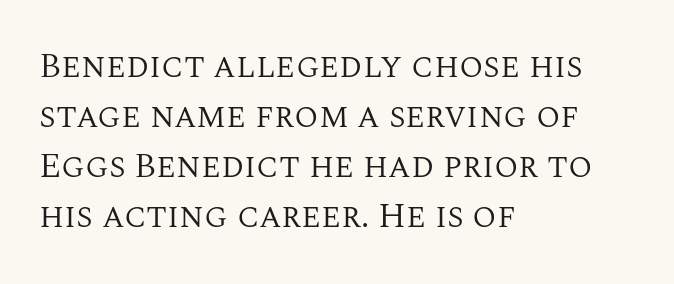
{"serif": "yes", "italic": "no", "bold": "no", "weight": "regular", "width": "normal", "stroke_contrast": "medium", "x_height": "large", "monospaced": "no", "underline": "no", "align": "left", "line_spacing": "normal", "line_spacing_ratio": 1.43, "letter_spacing": "normal", "letter_spacing_em": 0.0, "glyph_px": 35}
